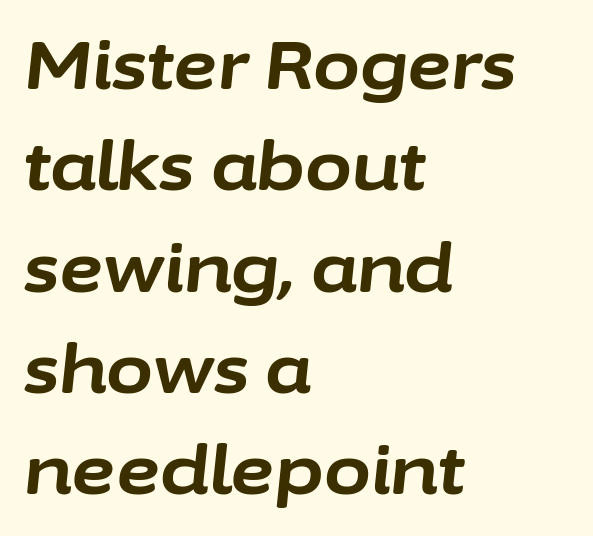
The baseline area is clear. The axis of the letterforms is tilted away from vertical. Stroke thickness is high; the sample reads as a true bold. Line spacing here is normal. Alignment: flush left. This sample uses plain, unmodified letter spacing.
